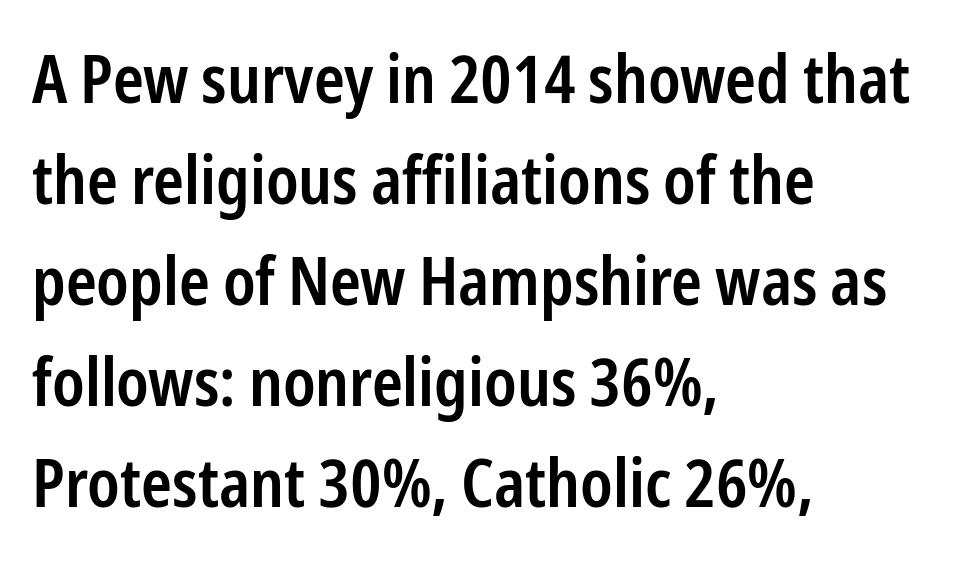
{"serif": "no", "italic": "no", "bold": "semi", "weight": "semibold", "width": "condensed", "stroke_contrast": "low", "x_height": "medium", "monospaced": "no", "underline": "no", "align": "left", "line_spacing": "normal", "line_spacing_ratio": 1.53, "letter_spacing": "normal", "letter_spacing_em": 0.0, "glyph_px": 66}
